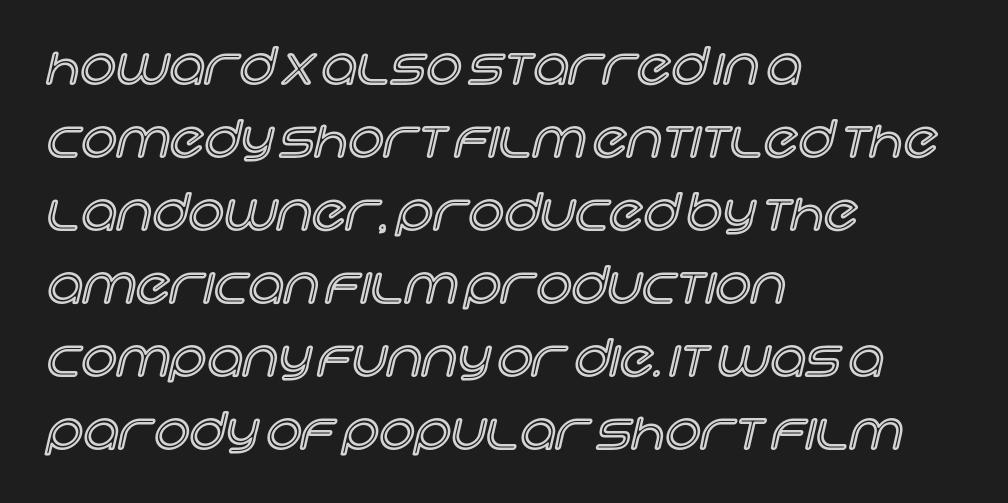
{"width": "normal", "x_height": "large", "monospaced": "no", "underline": "no", "align": "left", "line_spacing": "normal", "line_spacing_ratio": 1.46, "letter_spacing": "normal", "letter_spacing_em": 0.0, "glyph_px": 50}
